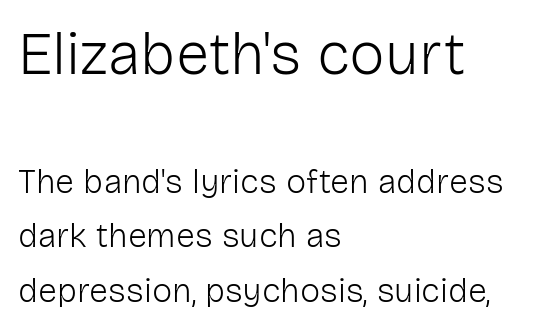
The image shows 60 px light sans-serif type, upright; set left-aligned, normal line spacing (1.59x), normal letter spacing, not underlined; the first (top) block is 1.76x larger; low stroke contrast and a medium x-height.
